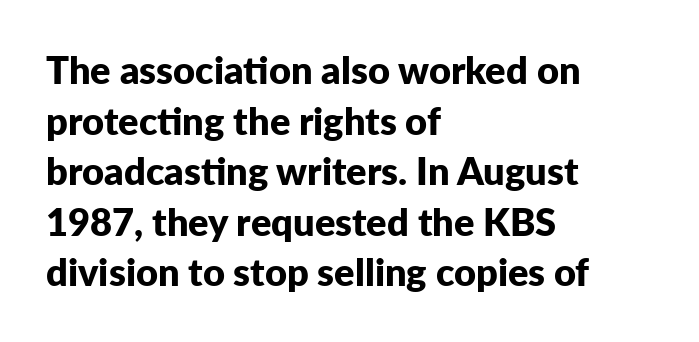
Q: Is the text bold? A: Yes.
Q: Is the text italic (slanted)? A: No, it is upright.
Q: Is the typeface a serif or a sans-serif typeface? A: Sans-serif.
Q: Is the text underlined? A: No.
Q: How is the paragraph aligned? A: Left-aligned.
Q: Is the spacing between letters normal or unusually wide? A: Normal.
Q: Is the spacing between lines tight, normal or loose? A: Normal.
Q: Width (condensed, normal, or wide)? A: Normal.
Q: Stroke contrast? A: Low.
Q: x-height? A: Medium.
Q: Monospaced? A: No.
